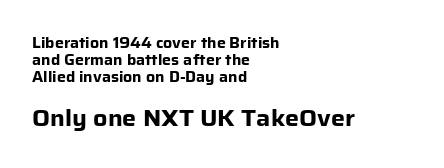
The image shows 22 px bold type, upright; set left-aligned, line spacing 1.22x, normal letter spacing, not underlined; the second (bottom) block is 1.57x larger.
